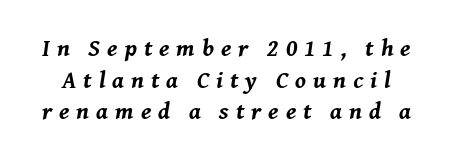
{"italic": "yes", "lean": "right", "slant_degrees": 8, "bold": "yes", "underline": "no", "line_spacing": "normal", "line_spacing_ratio": 1.32, "letter_spacing": "wide", "letter_spacing_em": 0.29, "glyph_px": 24}
